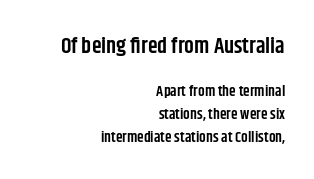
Q: Is the text bold? A: Semi-bold.
Q: Is the text italic (slanted)? A: No, it is upright.
Q: Is the text underlined? A: No.
Q: How is the paragraph aligned? A: Right-aligned.
Q: Is the spacing between letters normal or unusually wide? A: Normal.
Q: Is the spacing between lines tight, normal or loose? A: Normal.
Q: Which block of text is set in a larger size, the first (top) or the second (bottom)? A: The first (top) one.
